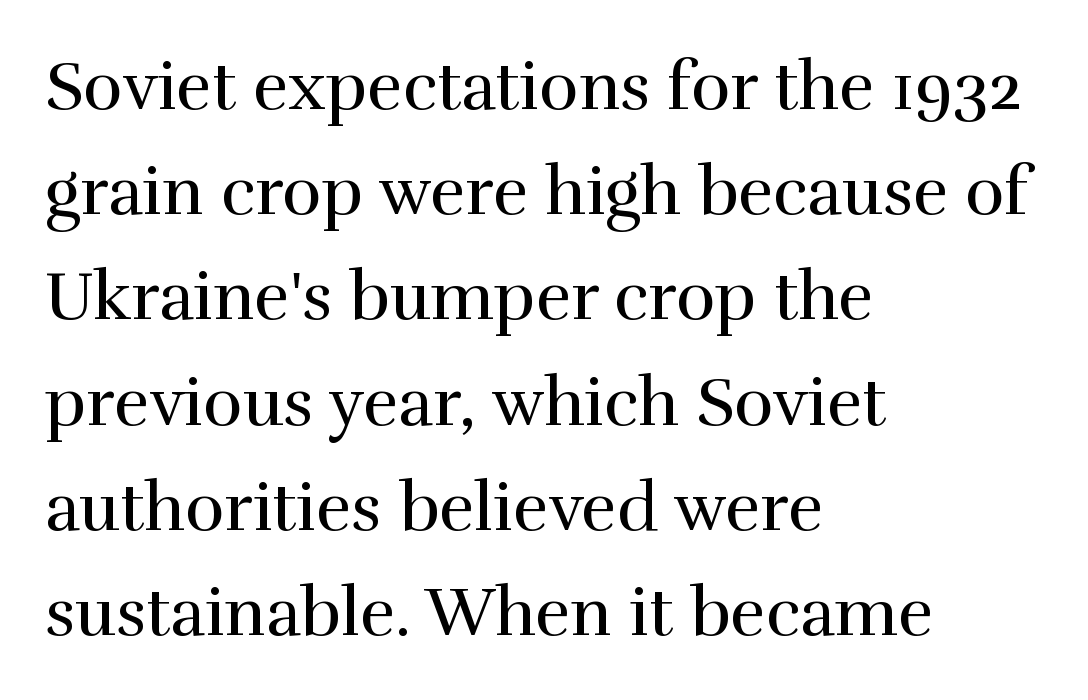
The image shows 67 px regular-weight serif type, upright; set left-aligned, normal line spacing (1.57x), normal letter spacing, not underlined; a medium x-height.
